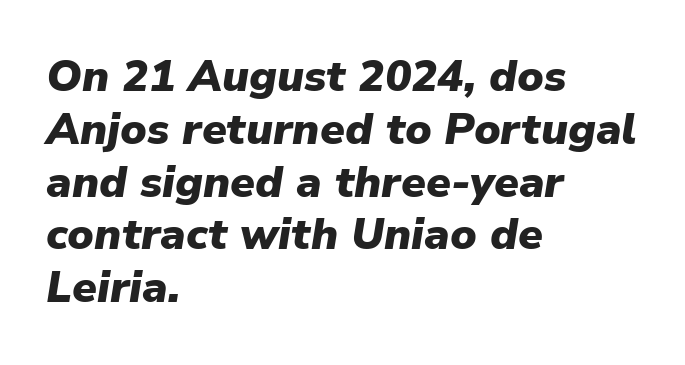
The typography opts for an oblique posture over an upright one. Spacing between characters is what you'd get straight out of the box. The lines in this sample share a left origin and differ only in where they stop. This is heavy type, rendered in bold. These lines are rendered in a variable-pitch font.
